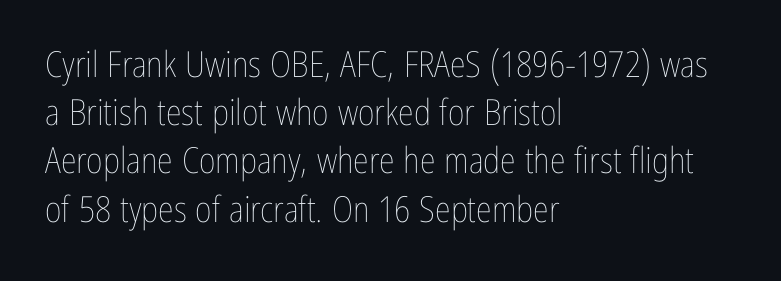
The image shows 36 px thin, condensed type, upright; set left-aligned, normal line spacing (1.34x), normal letter spacing, not underlined; low stroke contrast and a medium x-height.
